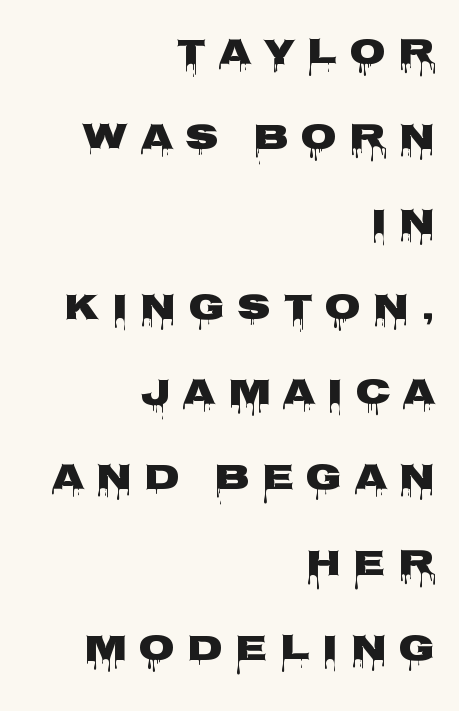
Q: Is the text bold? A: Yes.
Q: Is the text italic (slanted)? A: No, it is upright.
Q: Is the typeface a serif or a sans-serif typeface? A: Sans-serif.
Q: Is the text underlined? A: No.
Q: How is the paragraph aligned? A: Right-aligned.
Q: Is the spacing between letters normal or unusually wide? A: Unusually wide.
Q: Is the spacing between lines tight, normal or loose? A: Loose.
Q: Width (condensed, normal, or wide)? A: Wide.
Q: Stroke contrast? A: Low.
Q: x-height? A: Large.
Q: Monospaced? A: No.
